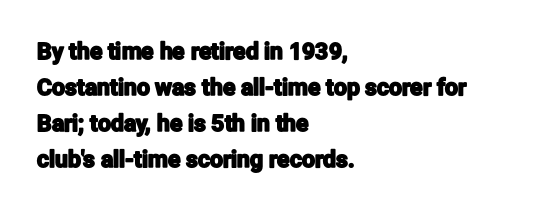
Regular leading. Check under the words: just untouched page. The type is set solid horizontally, with unmodified tracking. The paragraph has a hard left edge and a soft right edge.
